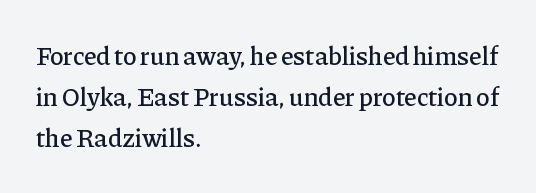
The image shows 26 px text type, upright; set left-aligned, normal line spacing (1.58x), normal letter spacing, not underlined.
